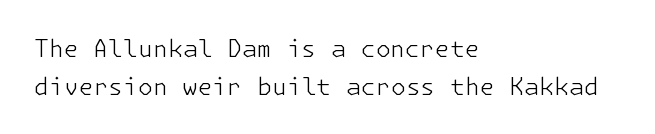
The image shows 24 px text type, upright; set left-aligned, normal line spacing (1.58x), normal letter spacing, not underlined.
